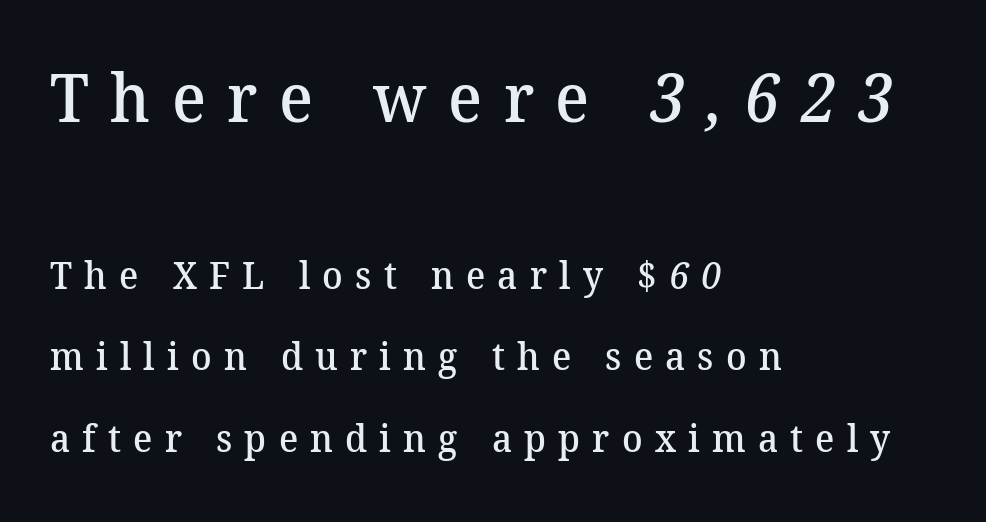
Q: Is the text bold? A: Semi-bold.
Q: Is the typeface a serif or a sans-serif typeface? A: Serif.
Q: Is the text underlined? A: No.
Q: How is the paragraph aligned? A: Left-aligned.
Q: Is the spacing between letters normal or unusually wide? A: Unusually wide.
Q: Is the spacing between lines tight, normal or loose? A: Loose.
Q: Which block of text is set in a larger size, the first (top) or the second (bottom)? A: The first (top) one.
Q: Width (condensed, normal, or wide)? A: Normal.
Q: Stroke contrast? A: Medium.
Q: x-height? A: Medium.
Q: Monospaced? A: No.
